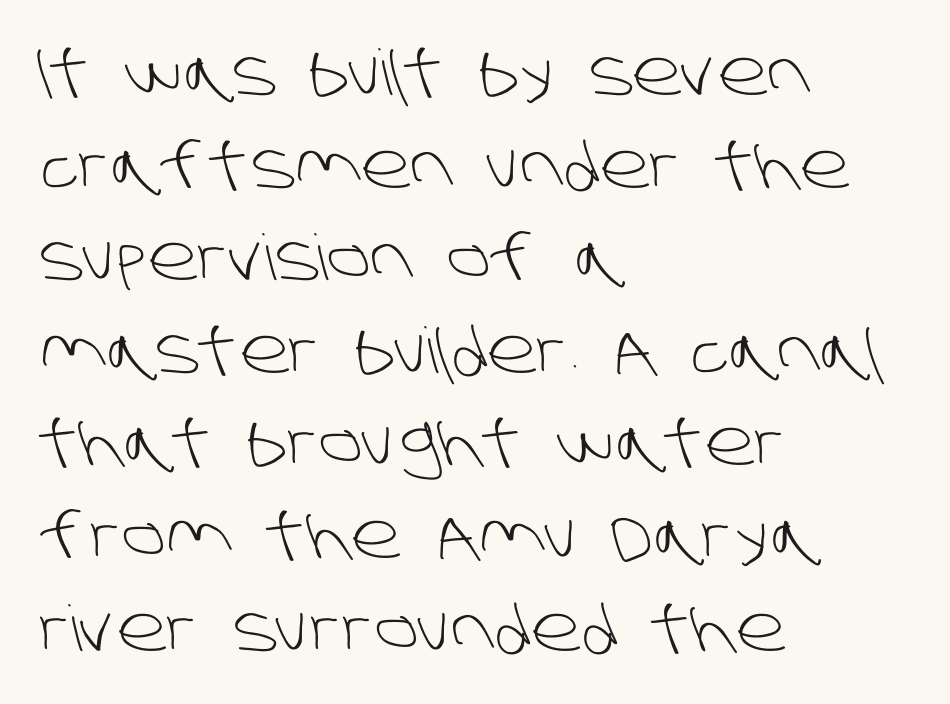
The image shows 63 px light sans-serif type; set left-aligned, normal line spacing (1.47x), normal letter spacing, not underlined; low stroke contrast and a large x-height.
